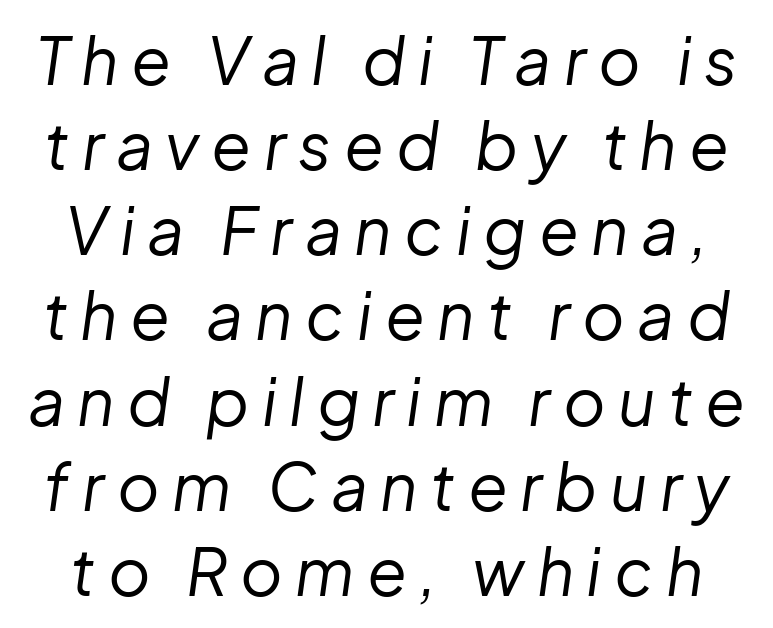
{"italic": "yes", "lean": "right", "slant_degrees": 8, "bold": "no", "weight": "regular", "width": "normal", "stroke_contrast": "low", "x_height": "medium", "monospaced": "no", "underline": "no", "line_spacing": "normal", "line_spacing_ratio": 1.31, "glyph_px": 65}
